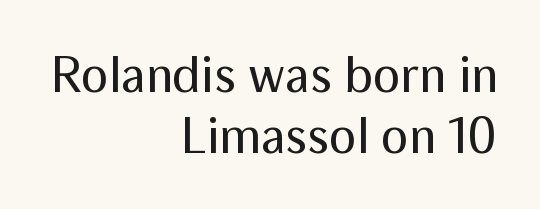
The image shows 51 px regular-weight sans-serif type, upright; set right-aligned, line spacing 1.19x, normal letter spacing, not underlined; medium stroke contrast and a medium x-height.
